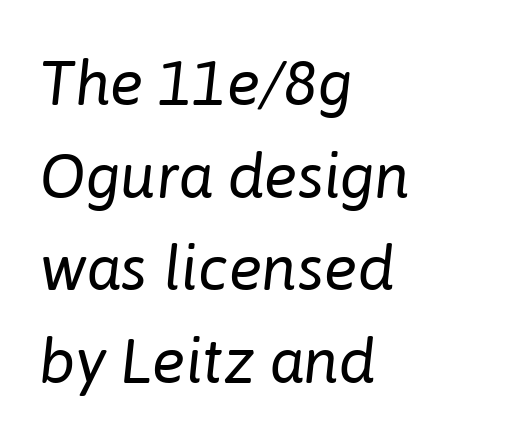
Q: Is the text bold? A: No.
Q: Is the text italic (slanted)? A: Yes, it leans right by about 6 degrees.
Q: Is the text underlined? A: No.
Q: How is the paragraph aligned? A: Left-aligned.
Q: Is the spacing between letters normal or unusually wide? A: Normal.
Q: Is the spacing between lines tight, normal or loose? A: Normal.
Q: Width (condensed, normal, or wide)? A: Normal.
Q: Stroke contrast? A: Low.
Q: x-height? A: Medium.
Q: Monospaced? A: No.
